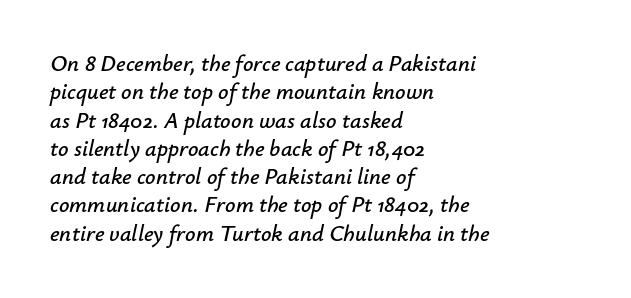
{"italic": "yes", "lean": "right", "slant_degrees": 12, "underline": "no", "align": "left", "line_spacing_ratio": 1.23, "letter_spacing": "normal", "letter_spacing_em": 0.0, "glyph_px": 23}
